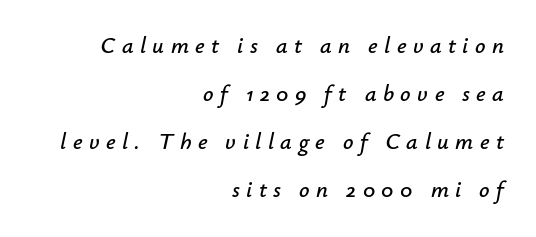
The image shows 23 px text type, italic (leaning right); set right-aligned, loose line spacing (2.09x), unusually wide letter spacing (+0.28 em), not underlined.
